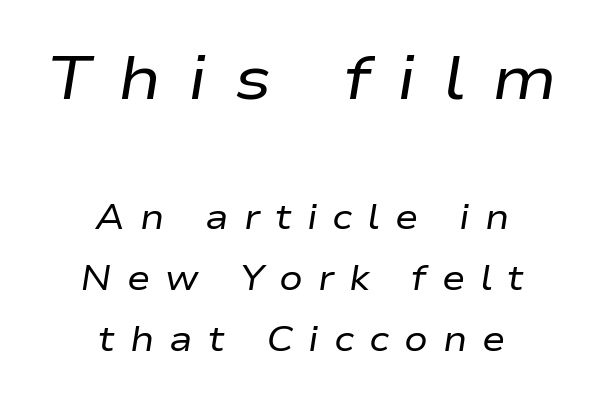
The passage shown begins with its larger block and ends with its smaller one. These lines were composed using italics. Is this a fixed-width face? No — the glyphs have proportional, varying widths. In terms of letterspacing, this is a distinctly airy, spread setting. Quick note: underline off. These lines are centered, leaving both edges ragged.
